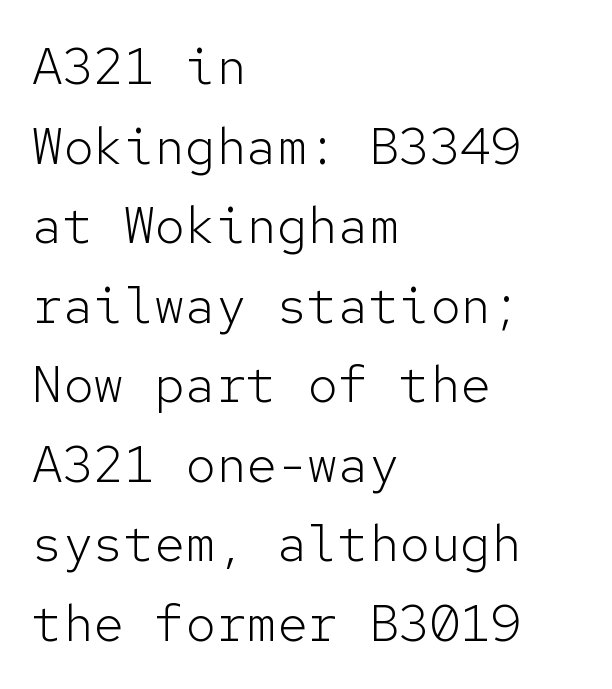
The words here are not underlined. Teacher's note: observe the even left margin — that is flush-left alignment. These lines are rendered in a fixed-pitch font. Observe the absence of serifs on each vertical stroke in this sample. If you drew a line through each stem, it would be perfectly vertical.
